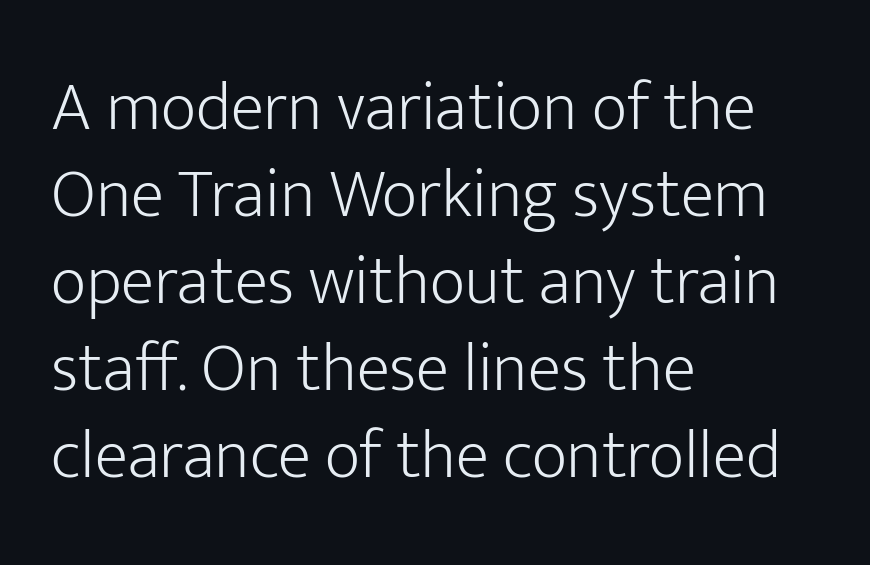
{"serif": "no", "italic": "no", "bold": "no", "weight": "light", "width": "normal", "stroke_contrast": "low", "x_height": "medium", "monospaced": "no", "underline": "no", "align": "left", "line_spacing": "normal", "line_spacing_ratio": 1.26, "letter_spacing": "normal", "letter_spacing_em": 0.0, "glyph_px": 69}
